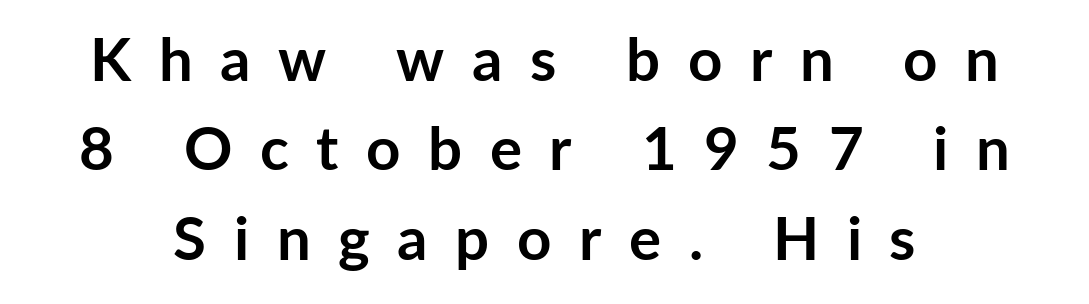
The image shows 60 px semibold sans-serif type, upright; set centered, normal line spacing (1.49x), unusually wide letter spacing (+0.46 em), not underlined; low stroke contrast and a medium x-height.
